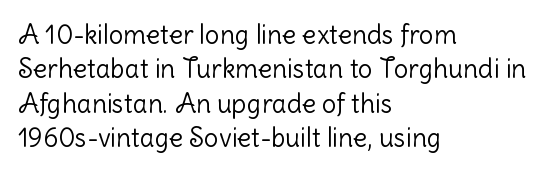
{"italic": "no", "bold": "no", "underline": "no", "align": "left", "line_spacing": "normal", "line_spacing_ratio": 1.32, "letter_spacing": "normal", "letter_spacing_em": 0.0, "glyph_px": 26}
